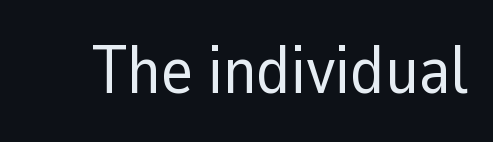
Q: Is the text bold? A: No.
Q: Is the text italic (slanted)? A: No, it is upright.
Q: Is the typeface a serif or a sans-serif typeface? A: Sans-serif.
Q: Is the text underlined? A: No.
Q: Is the spacing between letters normal or unusually wide? A: Normal.
Q: Width (condensed, normal, or wide)? A: Normal.
Q: Stroke contrast? A: Low.
Q: x-height? A: Medium.
Q: Monospaced? A: No.
